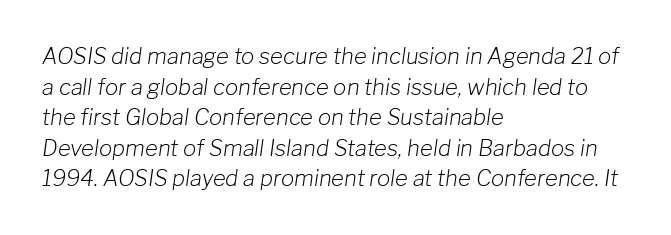
The words here are not underlined. The block of text has a typical density, with ordinary space between rows. The rendering applies a slant to the glyphs. Caption: multi-line text, flush left, ragged right. Inter-character spacing is left at the font's built-in metrics. Weight class: somewhere from thin through regular.
